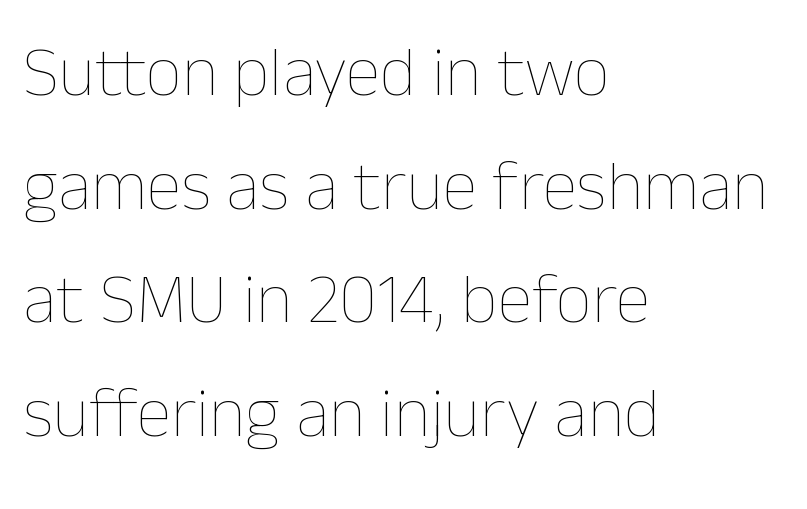
The image shows 71 px thin type, upright; set left-aligned, normal line spacing (1.6x), normal letter spacing, not underlined; low stroke contrast and a medium x-height.
